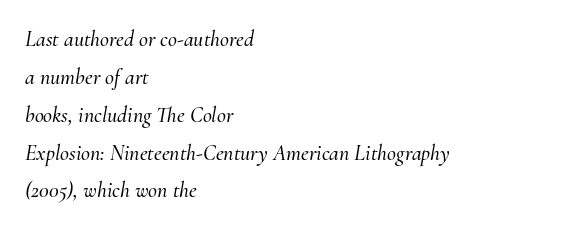
The image shows 22 px text type, italic (leaning right); set left-aligned, line spacing 1.72x, normal letter spacing, not underlined.
